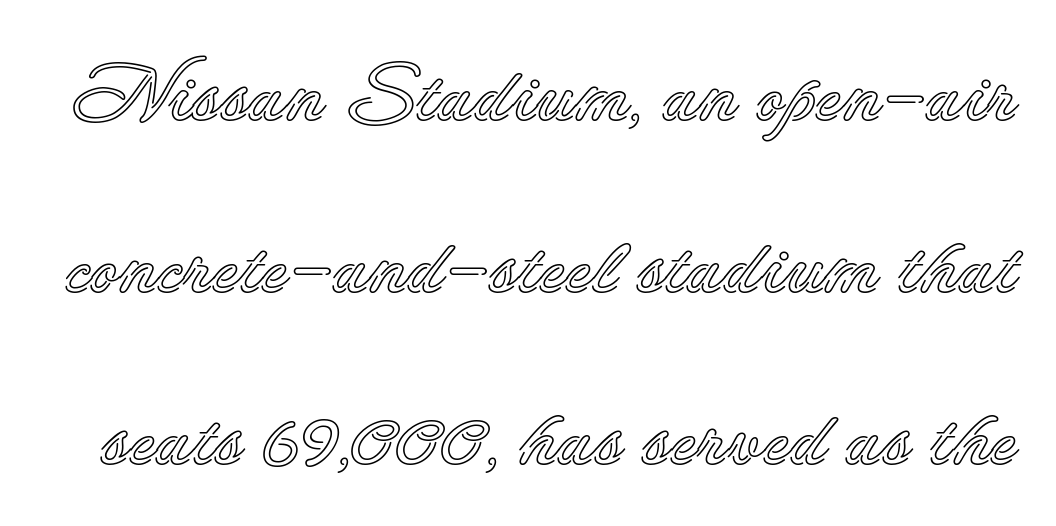
Successive baselines arrive slowly, with a big drop between each. Each row of text sits above clean, open space. This sample uses plain, unmodified letter spacing. Think of a printed novel: that variable character pitch is what you see here.
